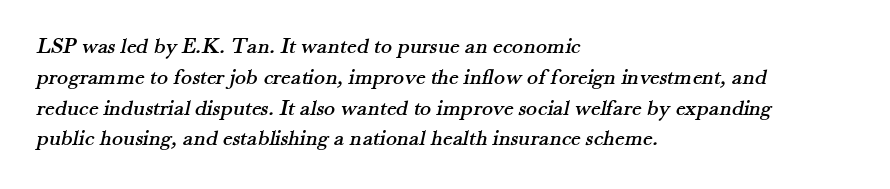
{"underline": "no", "align": "left", "line_spacing": "normal", "line_spacing_ratio": 1.34, "letter_spacing": "normal", "letter_spacing_em": 0.0, "glyph_px": 23}
